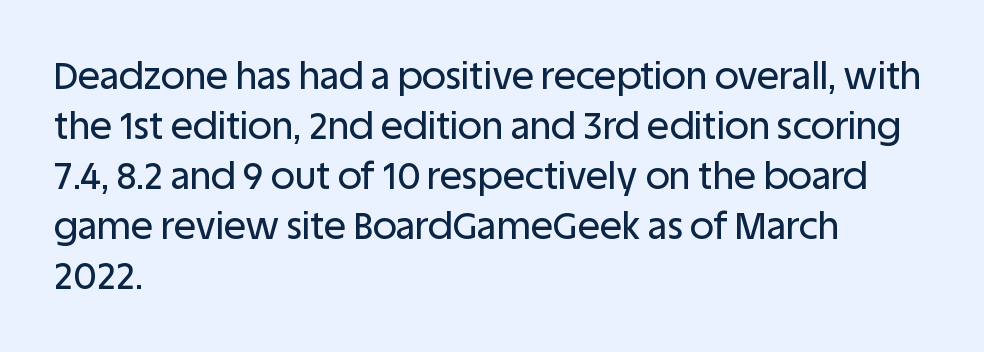
Standard letterfit; no display-style spreading of the glyphs. Anything drawn beneath the words? Only blank space. Evenly set lines give the paragraph a standard silhouette. Casual observation: everything's shoved over to the left.
